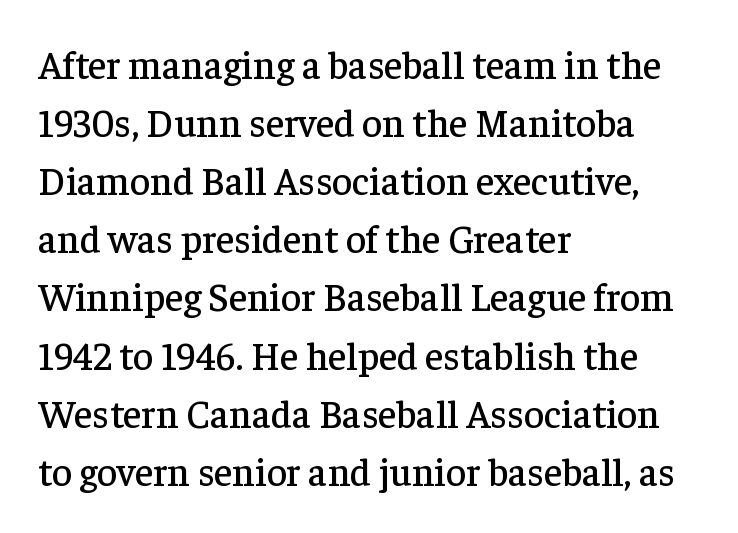
Q: Is the text italic (slanted)? A: No, it is upright.
Q: Is the typeface a serif or a sans-serif typeface? A: Serif.
Q: Is the text underlined? A: No.
Q: How is the paragraph aligned? A: Left-aligned.
Q: Is the spacing between letters normal or unusually wide? A: Normal.
Q: Is the spacing between lines tight, normal or loose? A: Normal.
Q: Width (condensed, normal, or wide)? A: Normal.
Q: Stroke contrast? A: Low.
Q: x-height? A: Medium.
Q: Monospaced? A: No.
